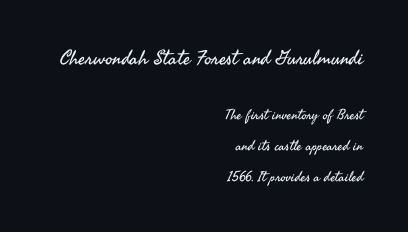
Q: Is the text bold? A: No.
Q: Is the text italic (slanted)? A: Yes.
Q: Is the text underlined? A: No.
Q: How is the paragraph aligned? A: Right-aligned.
Q: Is the spacing between letters normal or unusually wide? A: Normal.
Q: Is the spacing between lines tight, normal or loose? A: Loose.
Q: Which block of text is set in a larger size, the first (top) or the second (bottom)? A: The first (top) one.
